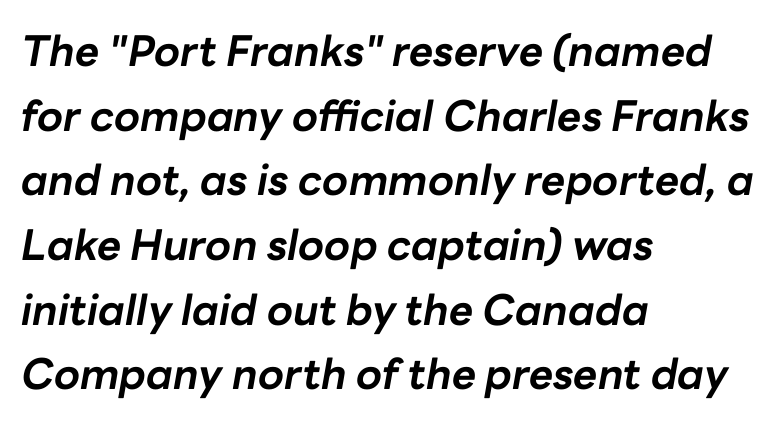
{"italic": "yes", "lean": "right", "slant_degrees": 10, "bold": "yes", "weight": "bold", "width": "normal", "stroke_contrast": "low", "x_height": "medium", "monospaced": "no", "underline": "no", "align": "left", "line_spacing": "normal", "line_spacing_ratio": 1.54, "letter_spacing": "normal", "letter_spacing_em": 0.0, "glyph_px": 42}
